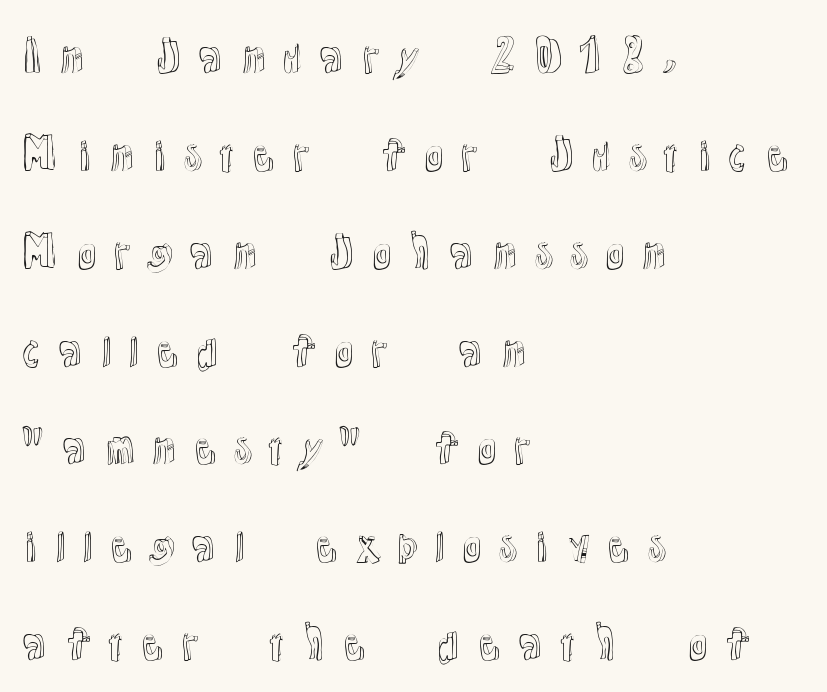
{"italic": "no", "width": "normal", "x_height": "medium", "monospaced": "no", "underline": "no", "align": "left", "line_spacing": "loose", "line_spacing_ratio": 2.33, "letter_spacing": "wide", "letter_spacing_em": 0.28, "glyph_px": 42}
